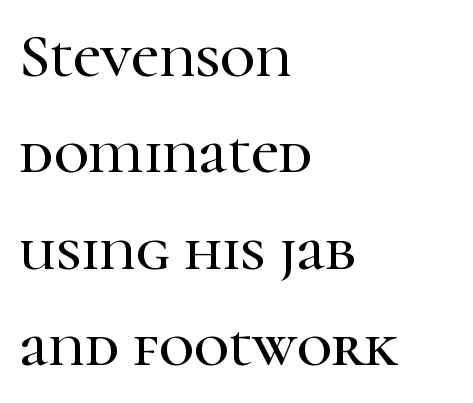
{"serif": "yes", "italic": "no", "width": "normal", "stroke_contrast": "high", "x_height": "medium", "monospaced": "no", "underline": "no", "align": "left", "line_spacing": "normal", "line_spacing_ratio": 1.58, "letter_spacing": "normal", "letter_spacing_em": 0.0, "glyph_px": 61}
